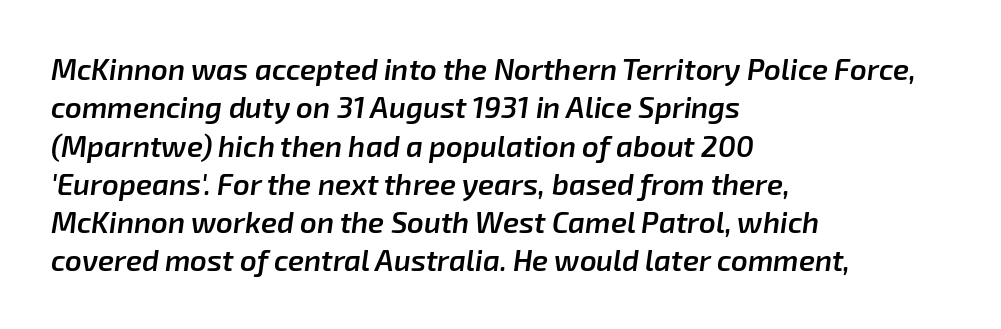
Q: Is the text bold? A: Semi-bold.
Q: Is the text italic (slanted)? A: Yes, it leans right by about 8 degrees.
Q: Is the text underlined? A: No.
Q: How is the paragraph aligned? A: Left-aligned.
Q: Is the spacing between letters normal or unusually wide? A: Normal.
Q: Is the spacing between lines tight, normal or loose? A: Normal.
Q: Width (condensed, normal, or wide)? A: Normal.
Q: Stroke contrast? A: Low.
Q: x-height? A: Medium.
Q: Monospaced? A: No.
